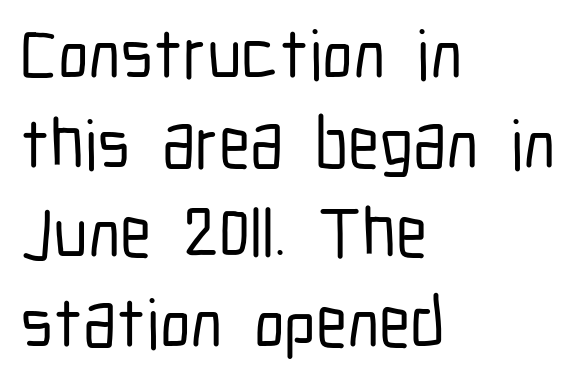
The image shows 70 px condensed sans-serif type, upright; set left-aligned, normal line spacing (1.28x), normal letter spacing, not underlined; low stroke contrast and a medium x-height.
